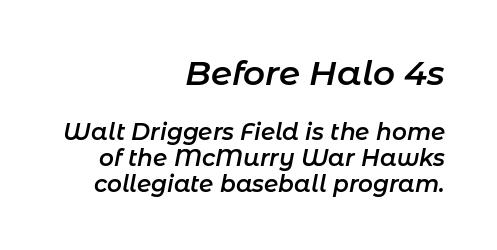
Unmarked baselines from the first word to the last. A fair bit of extra ink — the face is semibold, not bold. The letters advance in unequal steps, a hallmark of proportional type. If you squint, the top block still reads clearly — it's the larger of the two. The rendering anchors every line to the right-hand side. This sample uses plain, unmodified letter spacing.
